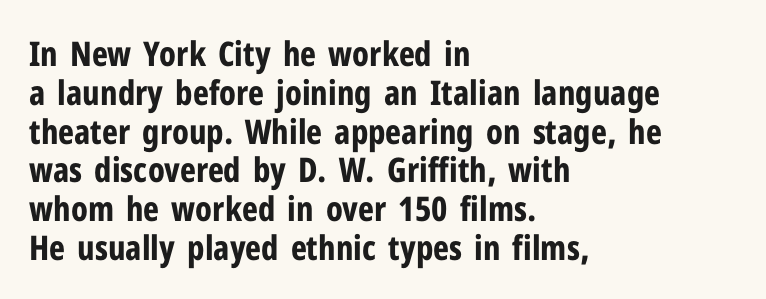
{"serif": "no", "italic": "no", "bold": "yes", "weight": "bold", "width": "condensed", "stroke_contrast": "low", "x_height": "medium", "monospaced": "no", "underline": "no", "align": "left", "line_spacing": "tight", "line_spacing_ratio": 1.14, "letter_spacing": "normal", "letter_spacing_em": 0.0, "glyph_px": 34}
